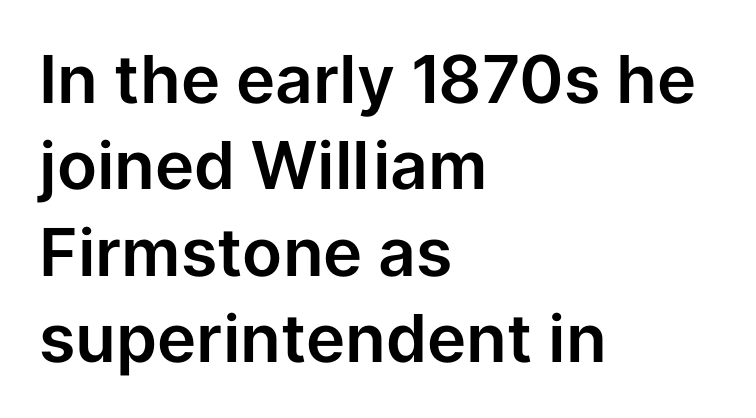
The image shows 66 px sans-serif type, upright; set left-aligned, normal line spacing (1.31x), normal letter spacing, not underlined; low stroke contrast and a medium x-height.
